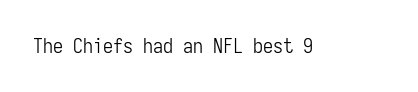
{"italic": "no", "bold": "no", "underline": "no", "letter_spacing": "normal", "letter_spacing_em": 0.0, "glyph_px": 20}
